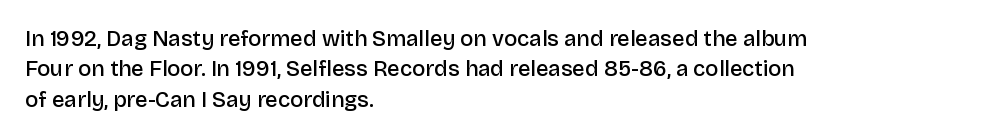
Q: Is the text bold? A: Semi-bold.
Q: Is the text italic (slanted)? A: No, it is upright.
Q: Is the text underlined? A: No.
Q: How is the paragraph aligned? A: Left-aligned.
Q: Is the spacing between letters normal or unusually wide? A: Normal.
Q: Is the spacing between lines tight, normal or loose? A: Normal.
